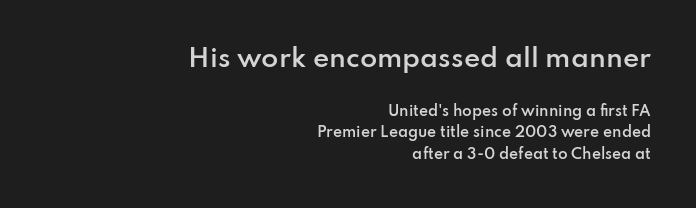
Q: Is the text bold? A: Semi-bold.
Q: Is the text italic (slanted)? A: No, it is upright.
Q: Is the text underlined? A: No.
Q: How is the paragraph aligned? A: Right-aligned.
Q: Is the spacing between letters normal or unusually wide? A: Normal.
Q: Is the spacing between lines tight, normal or loose? A: Normal.
Q: Which block of text is set in a larger size, the first (top) or the second (bottom)? A: The first (top) one.
